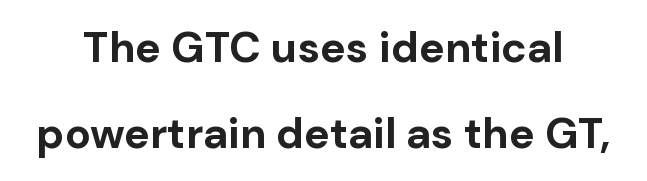
Q: Is the text bold? A: Yes.
Q: Is the text italic (slanted)? A: No, it is upright.
Q: Is the typeface a serif or a sans-serif typeface? A: Sans-serif.
Q: Is the text underlined? A: No.
Q: Is the spacing between letters normal or unusually wide? A: Normal.
Q: Is the spacing between lines tight, normal or loose? A: Loose.
Q: Width (condensed, normal, or wide)? A: Normal.
Q: Stroke contrast? A: Low.
Q: x-height? A: Medium.
Q: Monospaced? A: No.
